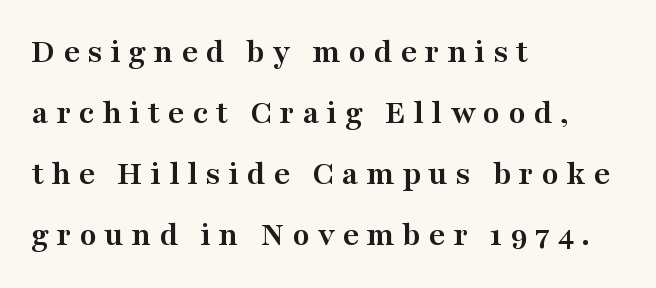
{"serif": "yes", "italic": "no", "bold": "yes", "weight": "semibold", "width": "wide", "stroke_contrast": "medium", "x_height": "medium", "monospaced": "no", "underline": "no", "align": "left", "line_spacing_ratio": 1.74, "letter_spacing": "wide", "letter_spacing_em": 0.22, "glyph_px": 35}
